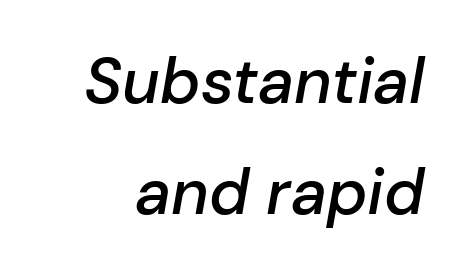
Slanted lettering throughout. The passage shown is typed in a proportional face where columns would drift. Underline: absent. The face used here is rendered with its standard letterfit.
